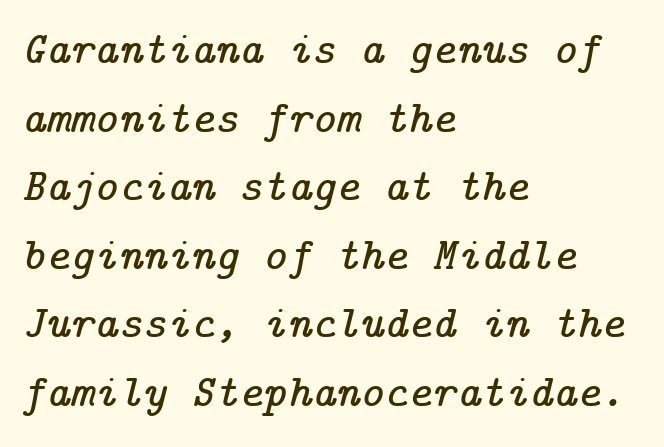
{"serif": "yes", "italic": "yes", "lean": "right", "slant_degrees": 14, "width": "normal", "stroke_contrast": "low", "x_height": "medium", "underline": "no", "align": "left", "line_spacing": "normal", "line_spacing_ratio": 1.49, "letter_spacing": "normal", "letter_spacing_em": 0.0, "glyph_px": 46}
